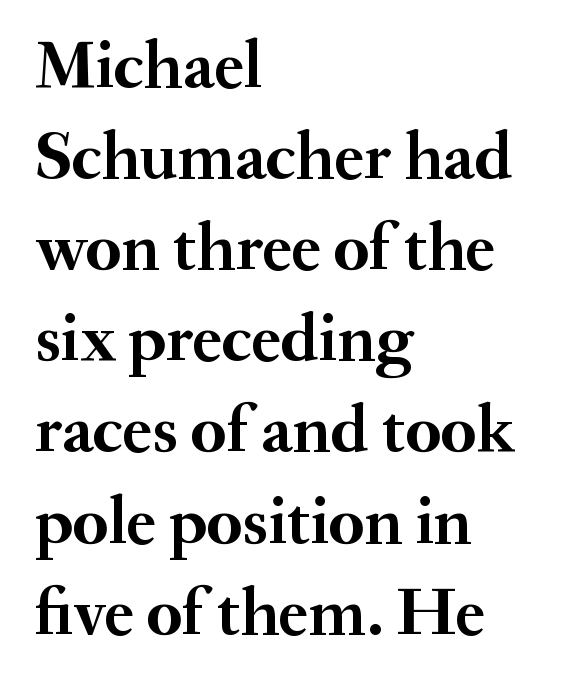
Regarding serifs, this sample has them. The rendering uses a moderate line-height, typical for paragraphs. Each line starts at the same left margin while the right side varies. The letterforms sit shoulder to shoulder at normal distance. Think of a printed novel: that variable character pitch is what you see here.
